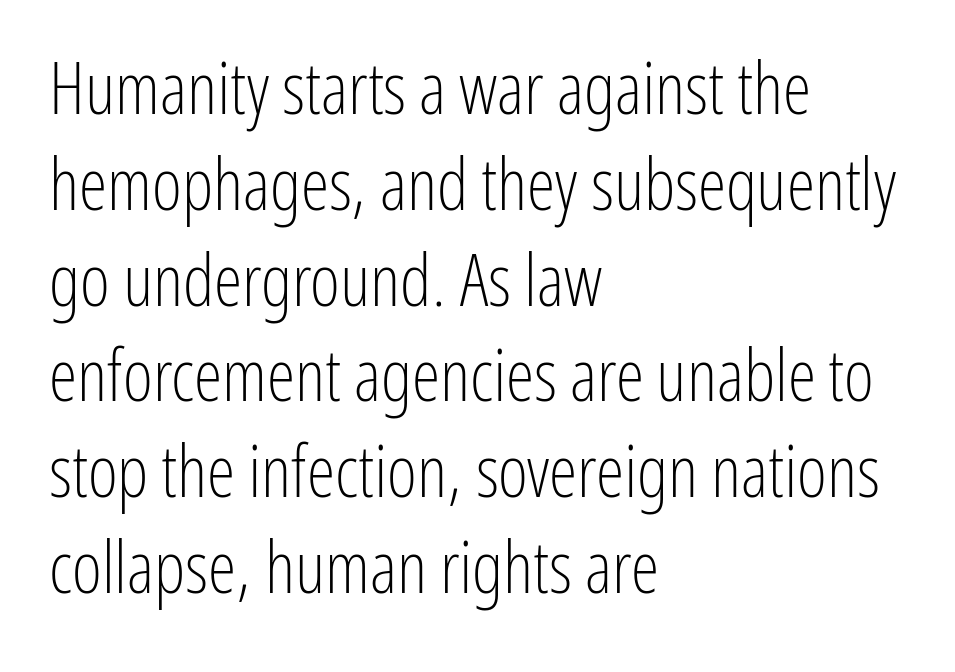
The passage shown stacks its lines at a standard gap. Any mark beneath the type? The region is blank. A sans-serif font was chosen for this passage. Stroke mass is kept to a normal reading level or below. Reading down the block, your eye returns to a fixed left position each line.
